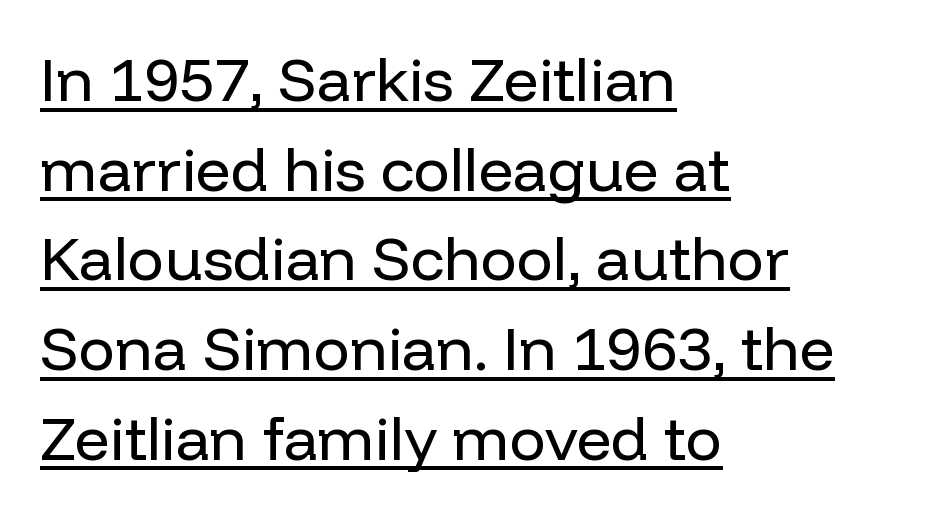
The typeface chosen for these lines omits serifs. Whoever set this chose a conventional vertical rhythm. Characters remain perfectly vertical along every line. Ink coverage per letter is moderate at most.
